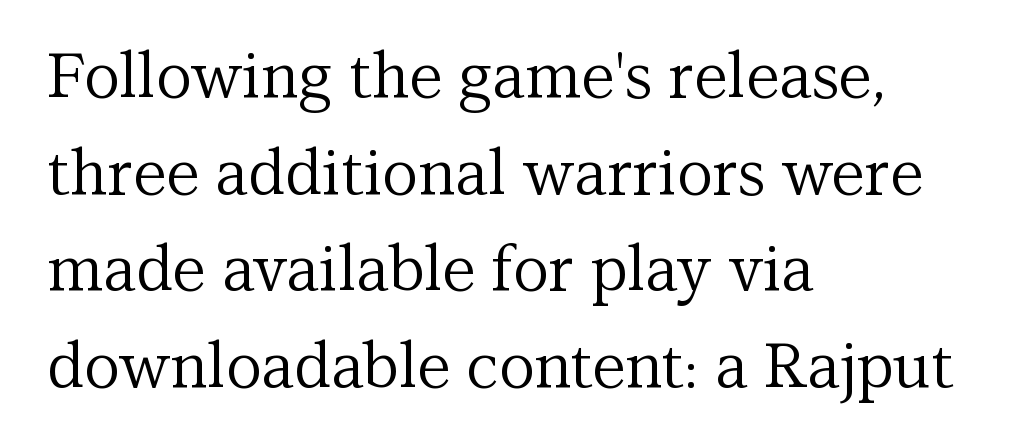
The image shows 62 px regular-weight serif type, upright; set left-aligned, normal line spacing (1.56x), normal letter spacing, not underlined; medium stroke contrast and a medium x-height.
